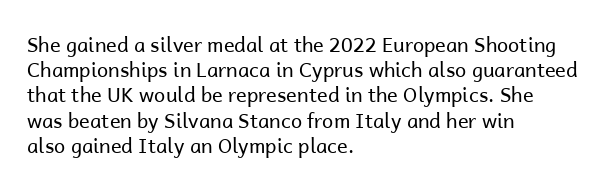
The image shows 20 px text type, upright; set left-aligned, normal line spacing (1.26x), normal letter spacing, not underlined.
